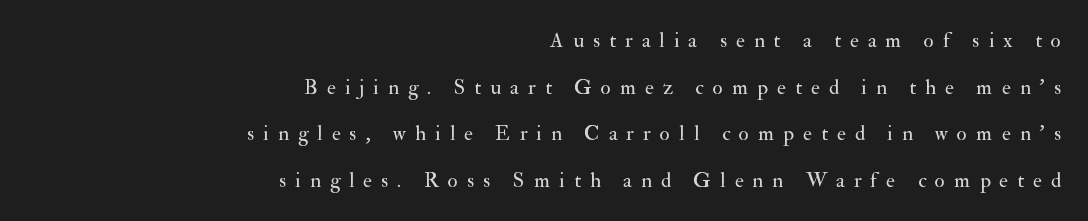
Alignment: flush right. Characters follow at a spacing far wider than the type designer built in. The characters are drawn with everyday or finer stroke widths. Leading is clearly above the norm, producing a sparse column. Italic: no, the glyphs are upright roman.
